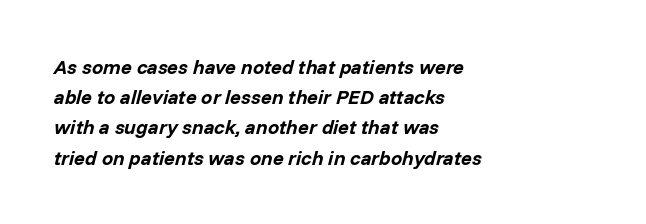
The image shows 20 px bold type, italic (leaning right); set left-aligned, normal line spacing (1.51x), normal letter spacing, not underlined.
